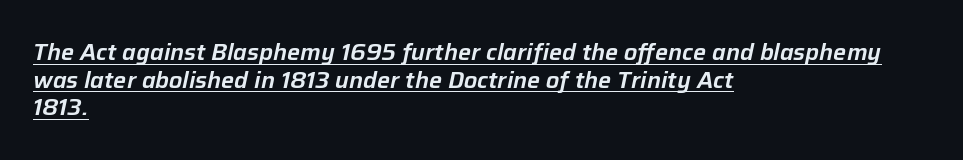
Q: Is the text italic (slanted)? A: Yes, it leans right by about 12 degrees.
Q: Is the text underlined? A: Yes.
Q: How is the paragraph aligned? A: Left-aligned.
Q: Is the spacing between letters normal or unusually wide? A: Normal.
